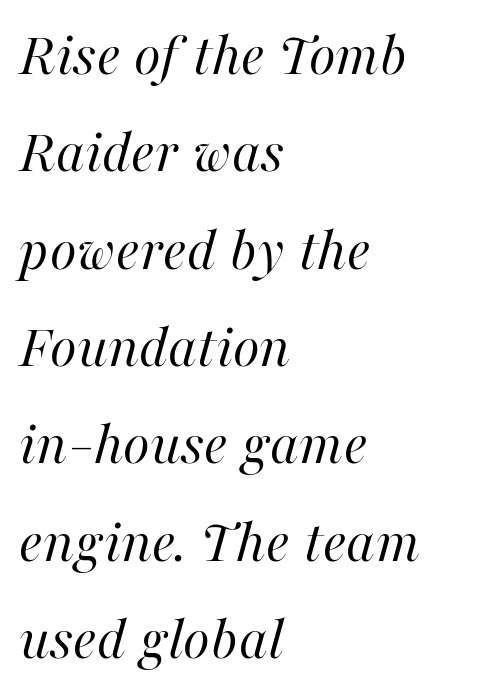
Q: Is the text bold? A: No.
Q: Is the text italic (slanted)? A: Yes, it leans right by about 16 degrees.
Q: Is the text underlined? A: No.
Q: How is the paragraph aligned? A: Left-aligned.
Q: Is the spacing between letters normal or unusually wide? A: Normal.
Q: Is the spacing between lines tight, normal or loose? A: Normal.
Q: Width (condensed, normal, or wide)? A: Normal.
Q: Stroke contrast? A: High.
Q: x-height? A: Medium.
Q: Monospaced? A: No.
